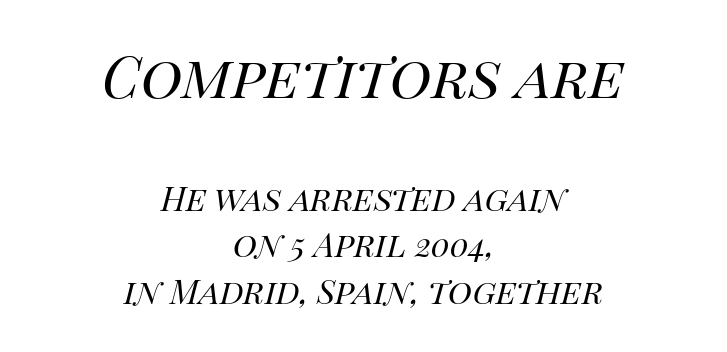
The image shows 71 px regular-weight type, italic (leaning right); set centered, tight line spacing (1.13x), normal letter spacing, not underlined; the first (top) block is 1.73x larger; high stroke contrast and a large x-height.
